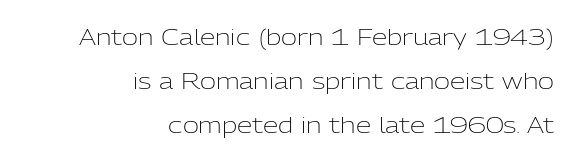
The image shows 22 px text type, upright; set right-aligned, loose line spacing (1.99x), normal letter spacing, not underlined.
